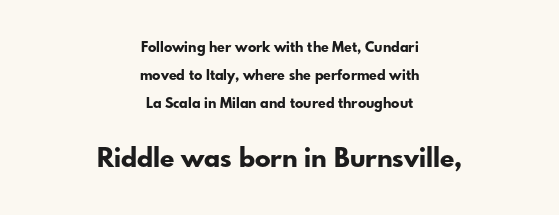
The image shows 26 px bold type, upright; set centered, loose line spacing (2.0x), normal letter spacing, not underlined; the second (bottom) block is 1.86x larger.
